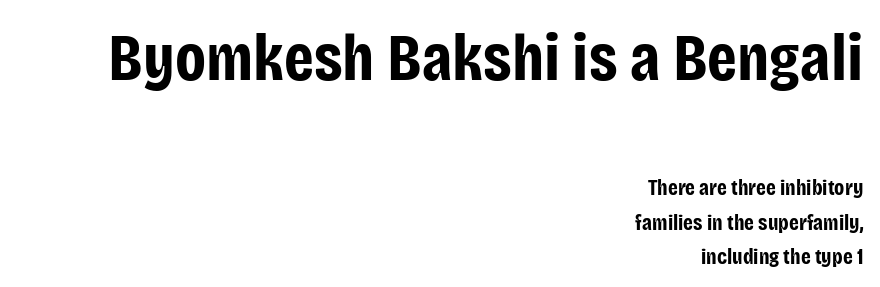
Q: Is the text bold? A: Yes.
Q: Is the text italic (slanted)? A: No, it is upright.
Q: Is the typeface a serif or a sans-serif typeface? A: Sans-serif.
Q: Is the text underlined? A: No.
Q: How is the paragraph aligned? A: Right-aligned.
Q: Is the spacing between letters normal or unusually wide? A: Normal.
Q: Is the spacing between lines tight, normal or loose? A: Normal.
Q: Which block of text is set in a larger size, the first (top) or the second (bottom)? A: The first (top) one.
Q: Width (condensed, normal, or wide)? A: Condensed.
Q: Stroke contrast? A: Low.
Q: x-height? A: Large.
Q: Monospaced? A: No.
